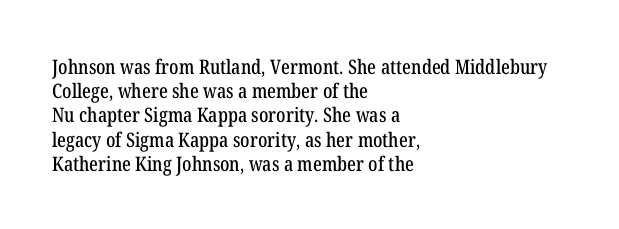
The image shows 20 px text type, upright; set left-aligned, line spacing 1.21x, normal letter spacing, not underlined.
